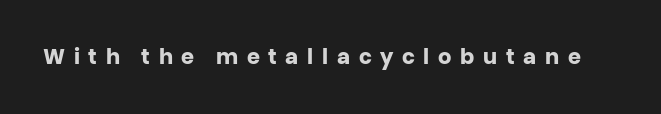
The image shows 21 px bold type, upright; set unusually wide letter spacing (+0.41 em), not underlined.
